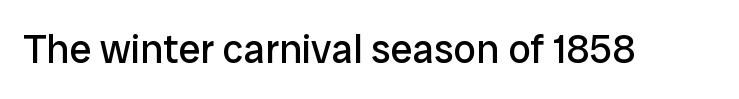
{"serif": "no", "italic": "no", "bold": "no", "weight": "regular", "width": "normal", "stroke_contrast": "low", "x_height": "medium", "monospaced": "no", "underline": "no", "letter_spacing": "normal", "letter_spacing_em": 0.0, "glyph_px": 40}
